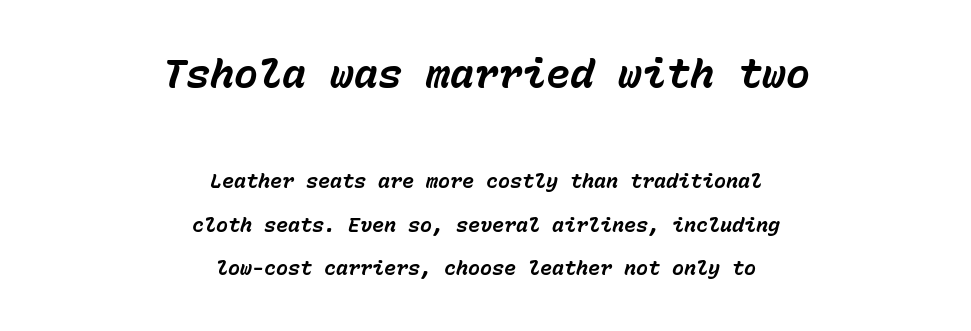
The line texture is even and compact thanks to regular tracking. How heavy is the stroke? Heavy — this is a bold. Honestly, there is no underline to notice here at all. Teacher's note: observe the equal gaps on both sides — that is centered alignment. The typography opts for an oblique posture over an upright one. The face used here is monospaced, like something from a code editor.
